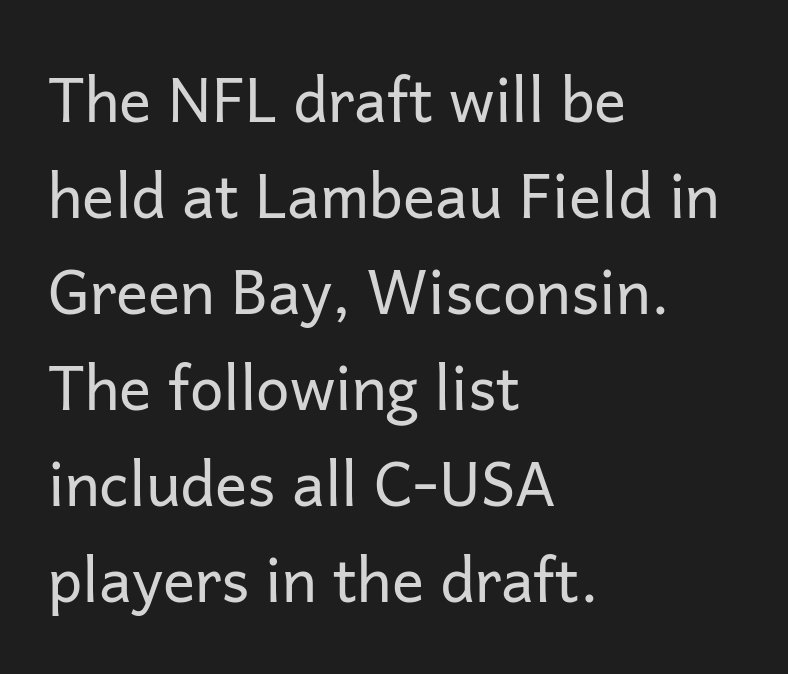
Q: Is the text bold? A: No.
Q: Is the text italic (slanted)? A: No, it is upright.
Q: Is the typeface a serif or a sans-serif typeface? A: Sans-serif.
Q: Is the text underlined? A: No.
Q: How is the paragraph aligned? A: Left-aligned.
Q: Is the spacing between letters normal or unusually wide? A: Normal.
Q: Is the spacing between lines tight, normal or loose? A: Normal.
Q: Width (condensed, normal, or wide)? A: Normal.
Q: Stroke contrast? A: Low.
Q: x-height? A: Medium.
Q: Monospaced? A: No.
